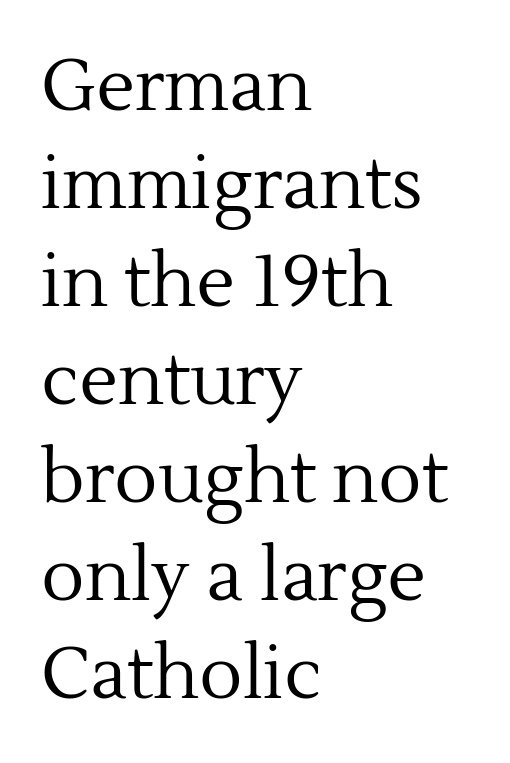
{"serif": "yes", "italic": "no", "bold": "no", "weight": "regular", "width": "normal", "x_height": "medium", "monospaced": "no", "underline": "no", "align": "left", "line_spacing": "normal", "line_spacing_ratio": 1.36, "letter_spacing": "normal", "letter_spacing_em": 0.0, "glyph_px": 72}
